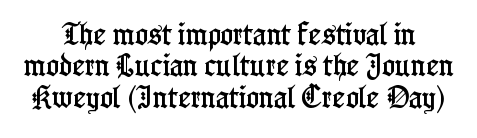
The image shows 24 px text type, upright; set normal line spacing (1.31x), normal letter spacing, not underlined.
